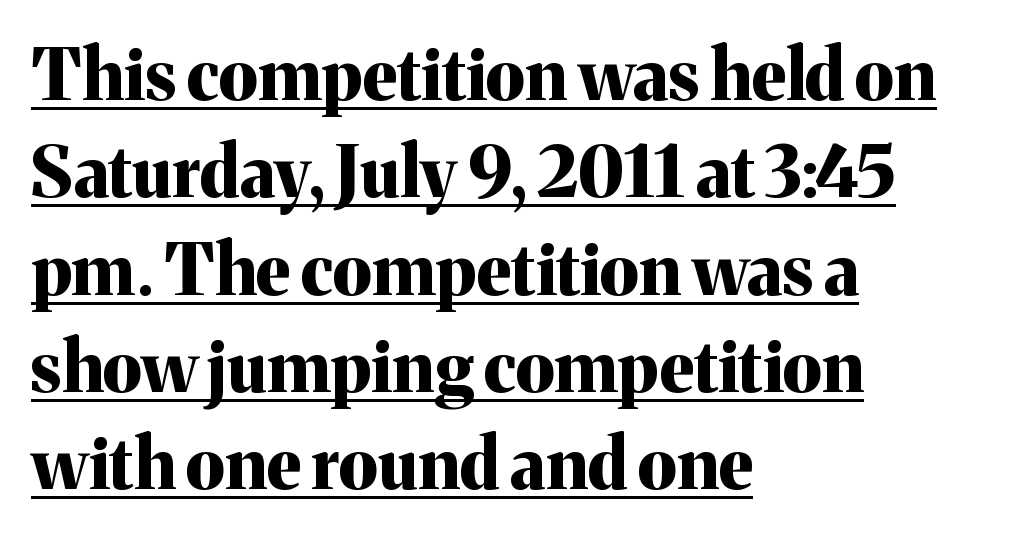
Pretty heavy lettering here — definitely bold. Decoration check: the copy is underlined. When letters stand straight like this, we call the style roman or upright. What kind of face is this? One with serifs. Horizontal alignment here is leftward, the default for most running prose. The passage shown is typed in a proportional face where columns would drift.
